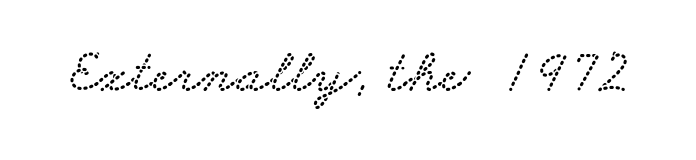
{"serif": "yes", "width": "wide", "stroke_contrast": "low", "x_height": "small", "monospaced": "no", "underline": "no", "letter_spacing": "normal", "letter_spacing_em": 0.0, "glyph_px": 61}
